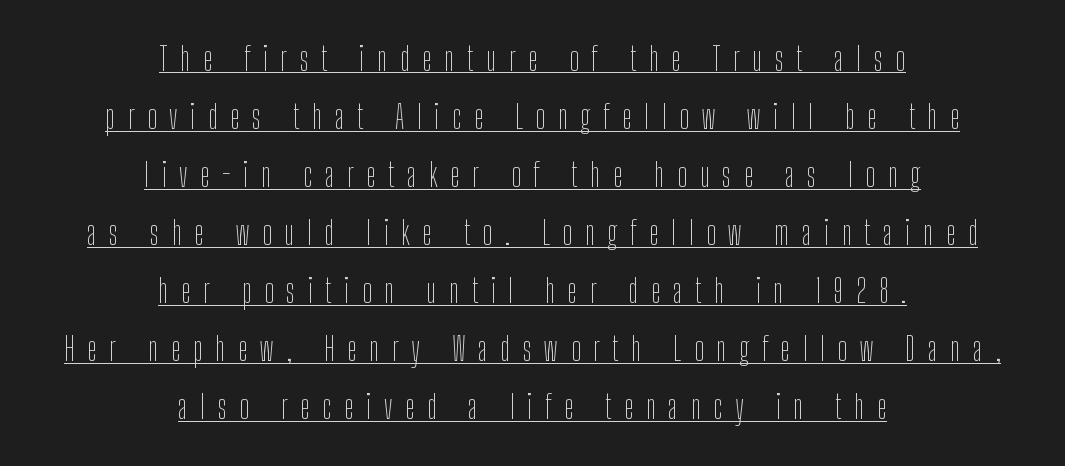
Here the designer chose a conventional face with non-uniform glyph widths. The tracking reads as deliberately expanded to a designer's eye. Characters remain perfectly vertical along every line. Leftover space on each line is divided equally before and after the words. Examine the stroke ends and you'll find no serifs.
